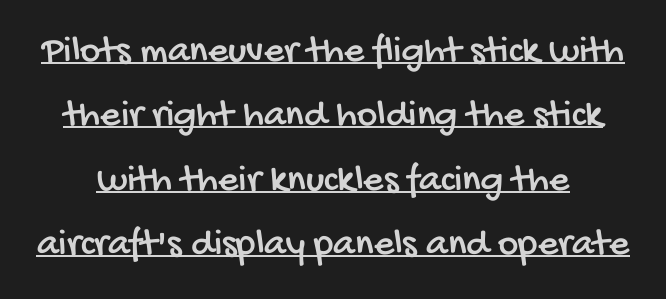
Q: Is the typeface a serif or a sans-serif typeface? A: Sans-serif.
Q: Is the text underlined? A: Yes.
Q: Is the spacing between letters normal or unusually wide? A: Normal.
Q: Is the spacing between lines tight, normal or loose? A: Normal.
Q: Width (condensed, normal, or wide)? A: Condensed.
Q: Stroke contrast? A: Low.
Q: x-height? A: Large.
Q: Monospaced? A: No.
